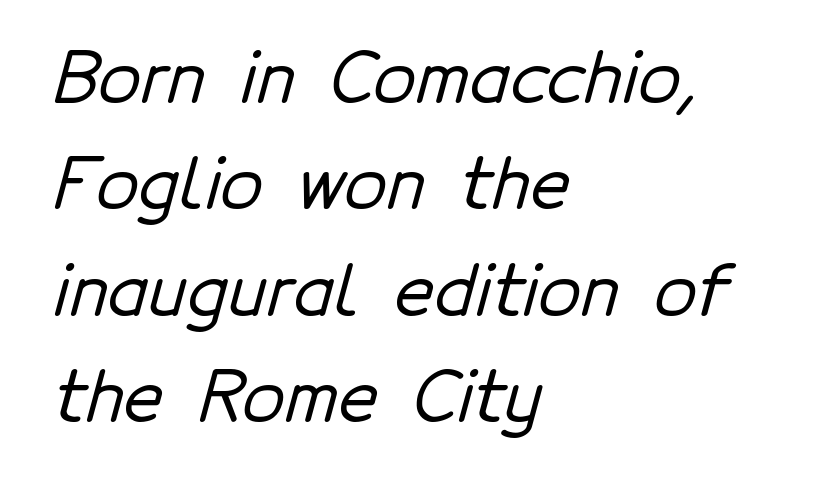
Descenders are the only things crossing below the line. The lines are quadded left. The designer went with a sans here, leaving each stem footless. A normal amount of white space separates one row of letters from the next. A typesetter would call this zero additional tracking.
